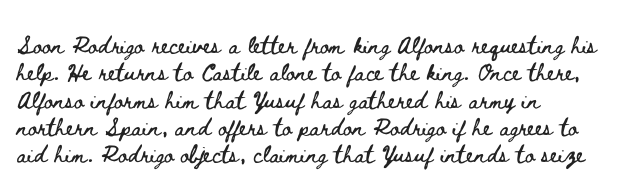
Q: Is the text italic (slanted)? A: Yes.
Q: Is the text underlined? A: No.
Q: How is the paragraph aligned? A: Left-aligned.
Q: Is the spacing between letters normal or unusually wide? A: Normal.
